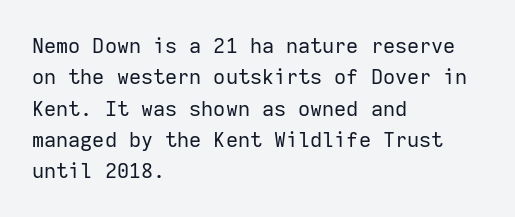
{"italic": "no", "bold": "no", "underline": "no", "align": "left", "line_spacing": "normal", "line_spacing_ratio": 1.49, "letter_spacing": "normal", "letter_spacing_em": 0.0, "glyph_px": 21}
